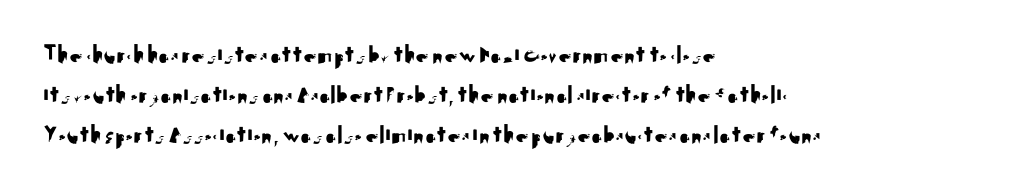
The image shows 26 px text type, upright; set left-aligned, normal line spacing (1.54x), normal letter spacing, not underlined.
